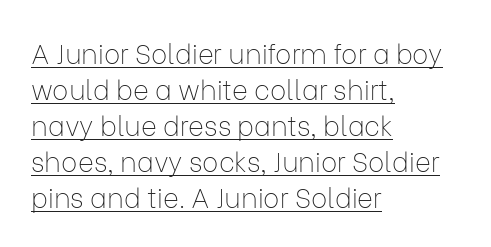
The image shows 27 px text type, upright; set left-aligned, normal line spacing (1.33x), normal letter spacing, underlined.
